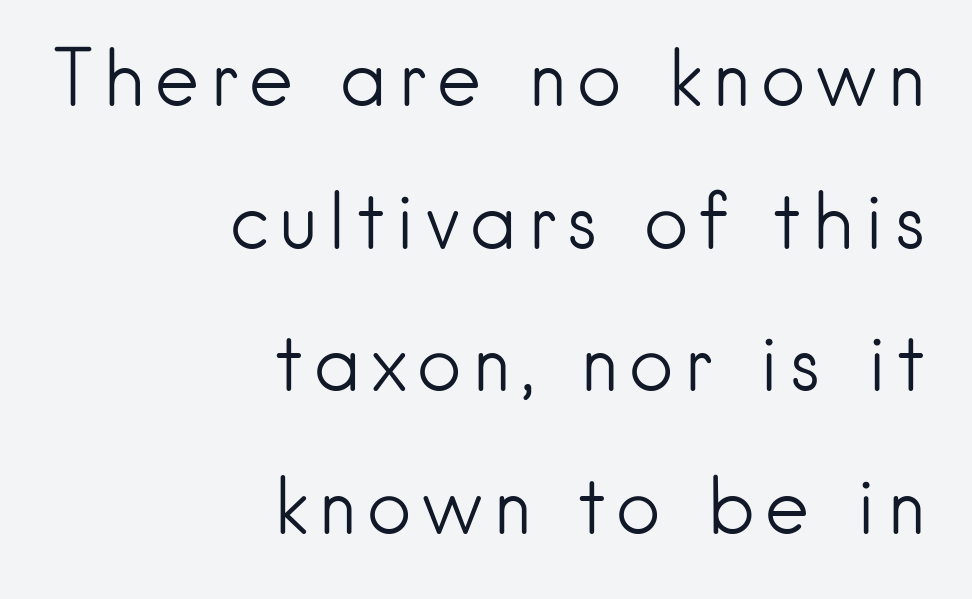
The image shows 78 px light sans-serif type, upright; set right-aligned, line spacing 1.83x, not underlined; low stroke contrast and a small x-height.
